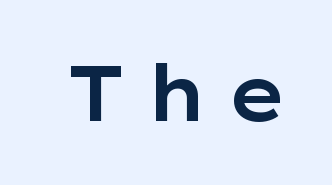
Q: Is the text italic (slanted)? A: No, it is upright.
Q: Is the typeface a serif or a sans-serif typeface? A: Sans-serif.
Q: Is the text underlined? A: No.
Q: Is the spacing between letters normal or unusually wide? A: Unusually wide.
Q: Width (condensed, normal, or wide)? A: Wide.
Q: Stroke contrast? A: Low.
Q: x-height? A: Medium.
Q: Monospaced? A: No.
